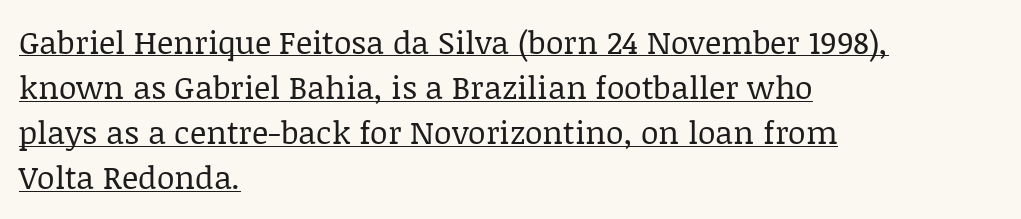
Students, observe the line beneath the letters — that is underlining. Do the letters lean? They stand straight. Default kerning and tracking; the words read as compact shapes. You could not count columns in this text — the font is proportionally spaced.
